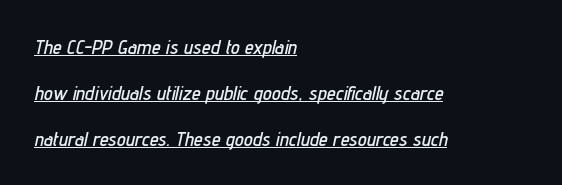
{"italic": "yes", "lean": "right", "slant_degrees": 12, "underline": "yes", "align": "left", "line_spacing": "loose", "line_spacing_ratio": 2.3, "letter_spacing": "normal", "letter_spacing_em": 0.0, "glyph_px": 20}
